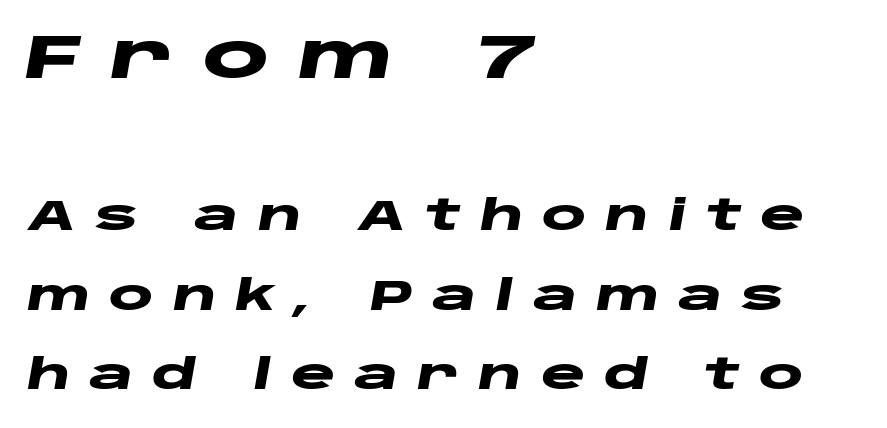
The image shows 63 px heavy, wide type, italic (leaning right); set left-aligned, line spacing 1.89x, unusually wide letter spacing (+0.45 em), not underlined; the first (top) block is 1.5x larger; low stroke contrast and a large x-height.
